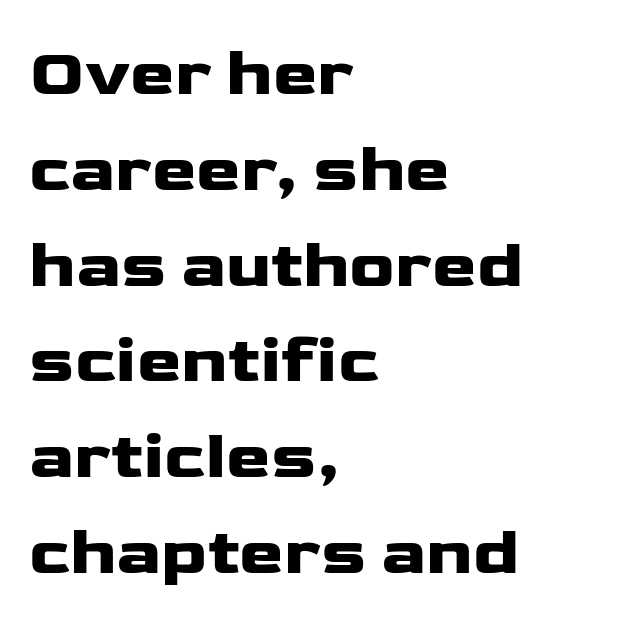
The image shows 67 px wide sans-serif type, upright; set left-aligned, normal line spacing (1.43x), normal letter spacing, not underlined; low stroke contrast and a medium x-height.
